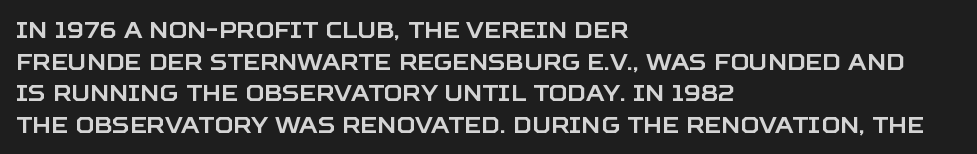
Q: Is the text italic (slanted)? A: No, it is upright.
Q: Is the text underlined? A: No.
Q: How is the paragraph aligned? A: Left-aligned.
Q: Is the spacing between letters normal or unusually wide? A: Normal.
Q: Is the spacing between lines tight, normal or loose? A: Normal.
